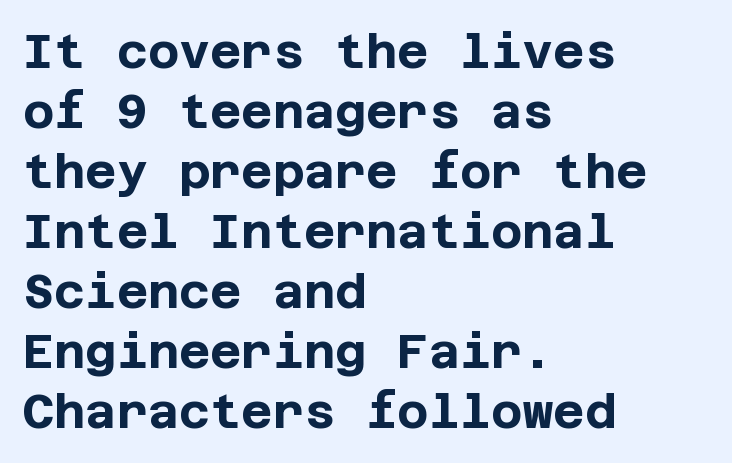
Q: Is the text bold? A: Yes.
Q: Is the text italic (slanted)? A: No, it is upright.
Q: Is the typeface a serif or a sans-serif typeface? A: Sans-serif.
Q: Is the text underlined? A: No.
Q: How is the paragraph aligned? A: Left-aligned.
Q: Is the spacing between letters normal or unusually wide? A: Normal.
Q: Is the spacing between lines tight, normal or loose? A: Normal.
Q: Width (condensed, normal, or wide)? A: Normal.
Q: Stroke contrast? A: Low.
Q: x-height? A: Large.
